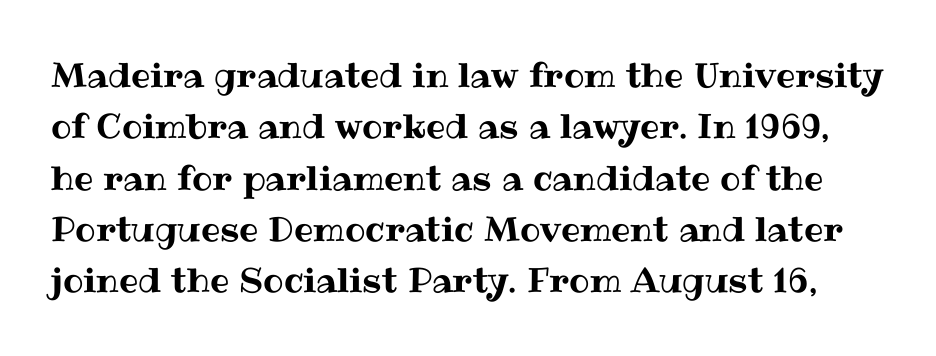
The image shows 34 px text type, upright; set normal line spacing (1.51x), normal letter spacing, not underlined; medium stroke contrast and a medium x-height.
